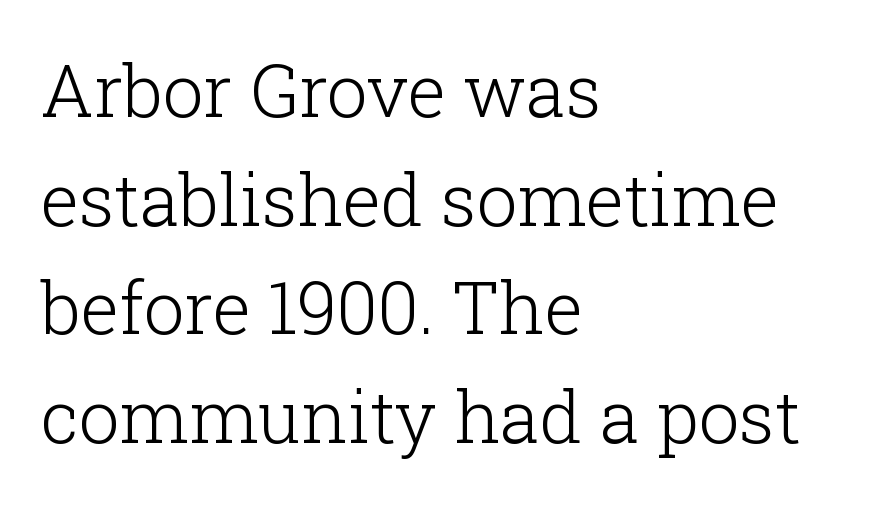
{"serif": "yes", "italic": "no", "bold": "no", "weight": "light", "width": "normal", "stroke_contrast": "low", "x_height": "medium", "monospaced": "no", "underline": "no", "align": "left", "line_spacing": "normal", "line_spacing_ratio": 1.51, "letter_spacing": "normal", "letter_spacing_em": 0.0, "glyph_px": 72}
